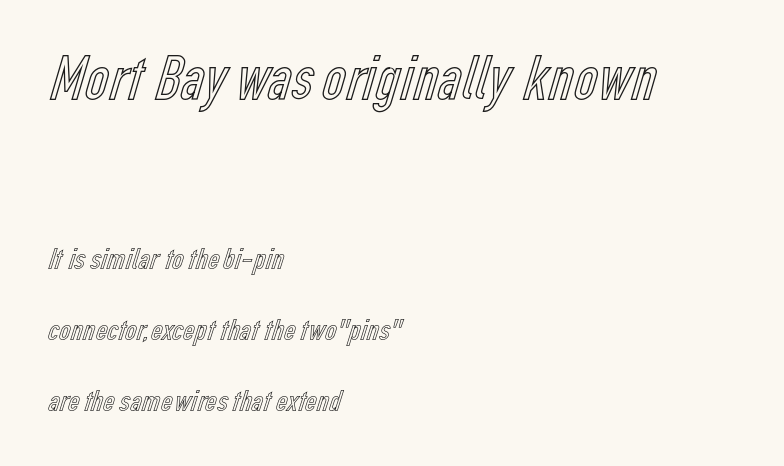
The image shows 65 px condensed type; set left-aligned, loose line spacing (2.22x), normal letter spacing, not underlined; the first (top) block is 2.03x larger; a medium x-height.
